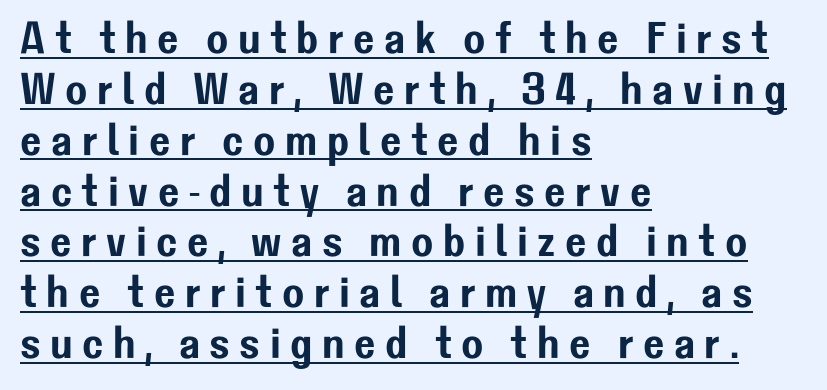
Successive baselines arrive quickly, one right under another. Short and long lines alike share a common starting point at left. A typesetter would label this face a sans. Do the characters align in a grid? No, the font is proportional. The type sits square on the baseline with zero lean.
